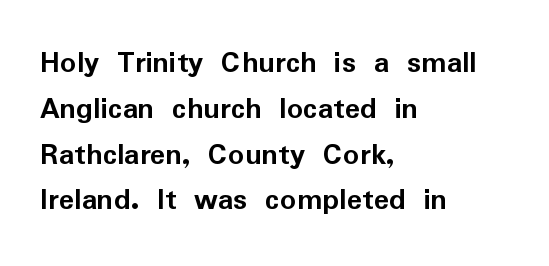
The image shows 32 px semibold sans-serif type, upright; set left-aligned, normal line spacing (1.43x), normal letter spacing, not underlined; low stroke contrast and a medium x-height.
